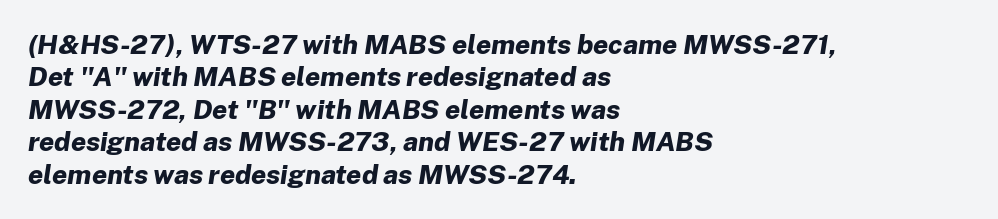
The image shows 27 px bold type, italic (leaning right); set left-aligned, line spacing 1.2x, normal letter spacing, not underlined.
